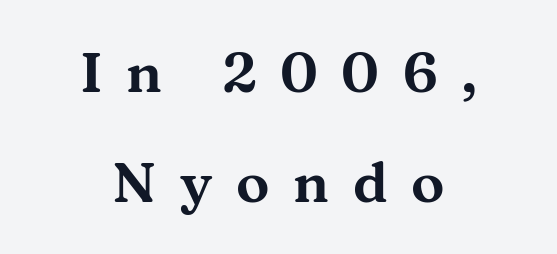
Q: Is the text italic (slanted)? A: No, it is upright.
Q: Is the typeface a serif or a sans-serif typeface? A: Serif.
Q: Is the text underlined? A: No.
Q: How is the paragraph aligned? A: Centered.
Q: Is the spacing between letters normal or unusually wide? A: Unusually wide.
Q: Is the spacing between lines tight, normal or loose? A: Loose.
Q: Width (condensed, normal, or wide)? A: Wide.
Q: Stroke contrast? A: Medium.
Q: x-height? A: Medium.
Q: Monospaced? A: No.
